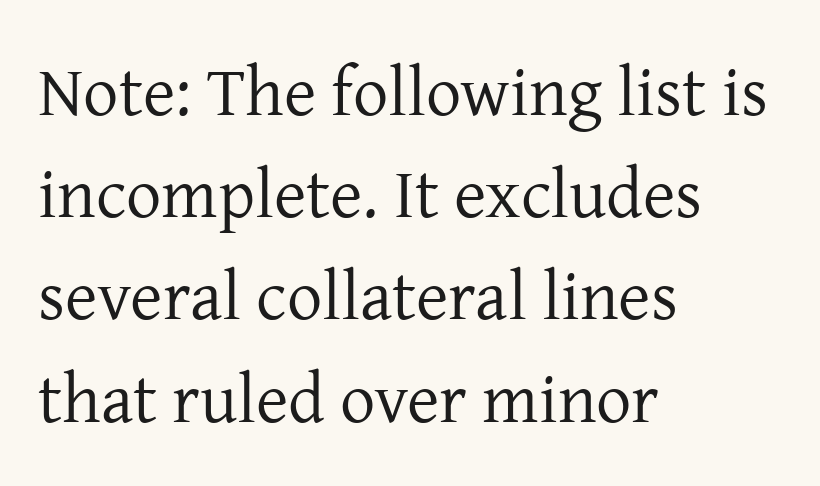
Q: Is the text bold? A: No.
Q: Is the text italic (slanted)? A: No, it is upright.
Q: Is the typeface a serif or a sans-serif typeface? A: Serif.
Q: Is the text underlined? A: No.
Q: How is the paragraph aligned? A: Left-aligned.
Q: Is the spacing between letters normal or unusually wide? A: Normal.
Q: Is the spacing between lines tight, normal or loose? A: Normal.
Q: Width (condensed, normal, or wide)? A: Normal.
Q: Stroke contrast? A: Low.
Q: x-height? A: Medium.
Q: Monospaced? A: No.
